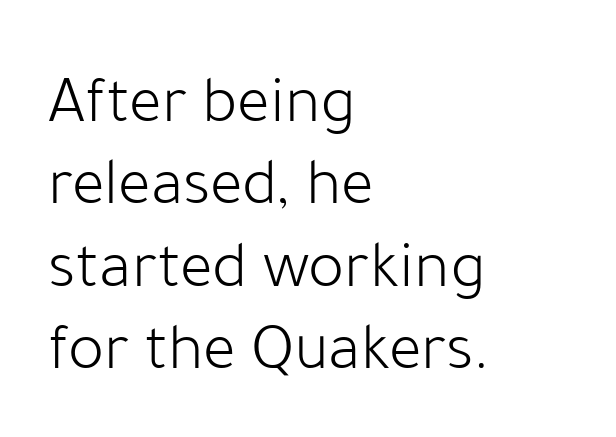
The image shows 68 px light sans-serif type, upright; set left-aligned, line spacing 1.21x, normal letter spacing, not underlined; low stroke contrast and a medium x-height.
